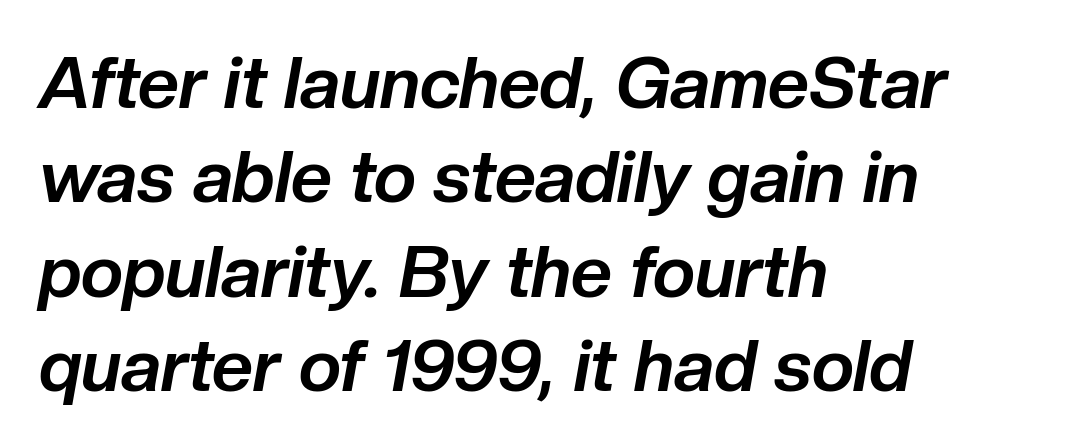
The image shows 72 px bold type, italic (leaning right); set left-aligned, normal line spacing (1.31x), normal letter spacing, not underlined; low stroke contrast and a medium x-height.
